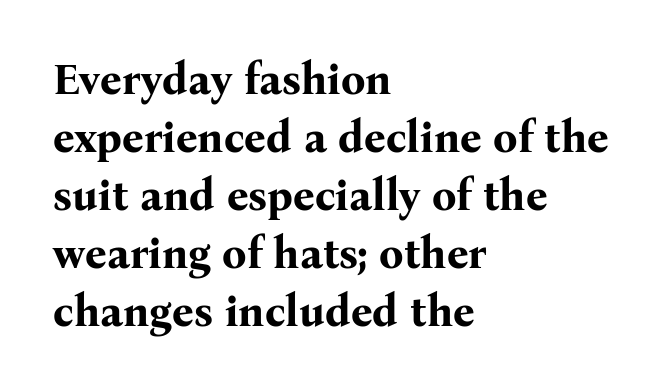
Q: Is the text bold? A: Yes.
Q: Is the text italic (slanted)? A: No, it is upright.
Q: Is the typeface a serif or a sans-serif typeface? A: Serif.
Q: Is the text underlined? A: No.
Q: How is the paragraph aligned? A: Left-aligned.
Q: Is the spacing between letters normal or unusually wide? A: Normal.
Q: Is the spacing between lines tight, normal or loose? A: Normal.
Q: Width (condensed, normal, or wide)? A: Normal.
Q: Stroke contrast? A: Medium.
Q: x-height? A: Medium.
Q: Monospaced? A: No.
